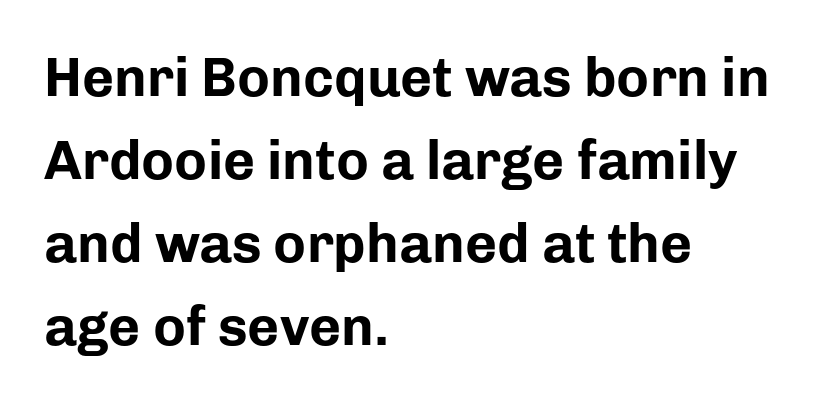
{"serif": "no", "italic": "no", "bold": "yes", "weight": "bold", "width": "normal", "stroke_contrast": "low", "x_height": "medium", "monospaced": "no", "underline": "no", "align": "left", "line_spacing": "normal", "line_spacing_ratio": 1.51, "letter_spacing": "normal", "letter_spacing_em": 0.0, "glyph_px": 55}
